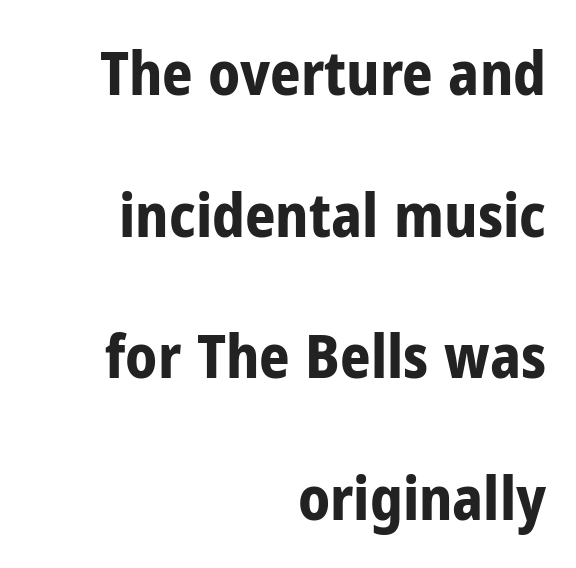
Q: Is the text bold? A: Yes.
Q: Is the text italic (slanted)? A: No, it is upright.
Q: Is the typeface a serif or a sans-serif typeface? A: Sans-serif.
Q: Is the text underlined? A: No.
Q: How is the paragraph aligned? A: Right-aligned.
Q: Is the spacing between letters normal or unusually wide? A: Normal.
Q: Is the spacing between lines tight, normal or loose? A: Loose.
Q: Width (condensed, normal, or wide)? A: Condensed.
Q: Stroke contrast? A: Low.
Q: x-height? A: Medium.
Q: Monospaced? A: No.
